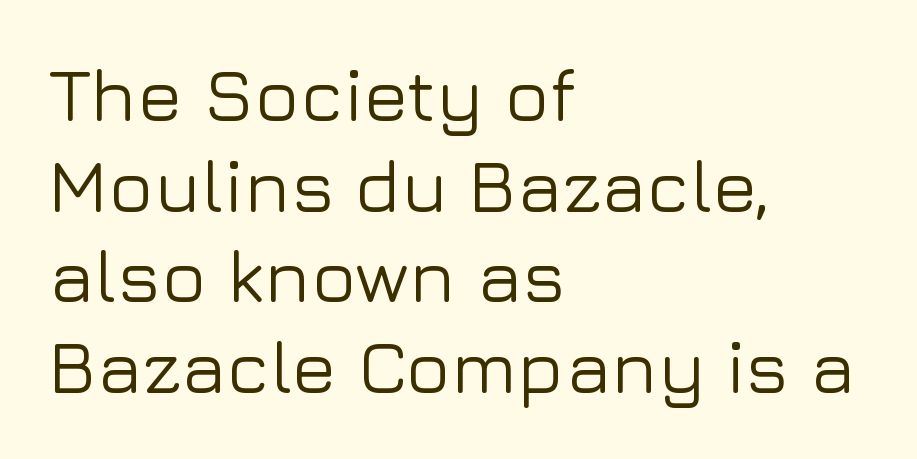
Is there any slant? The stems are plumb. Varying glyph widths throughout — classic text-font behaviour. The strip under each line holds only bare page. One-word summary of the alignment: left. Examine the stroke ends and you'll find no serifs. In terms of letterspacing, this is plain default setting.
